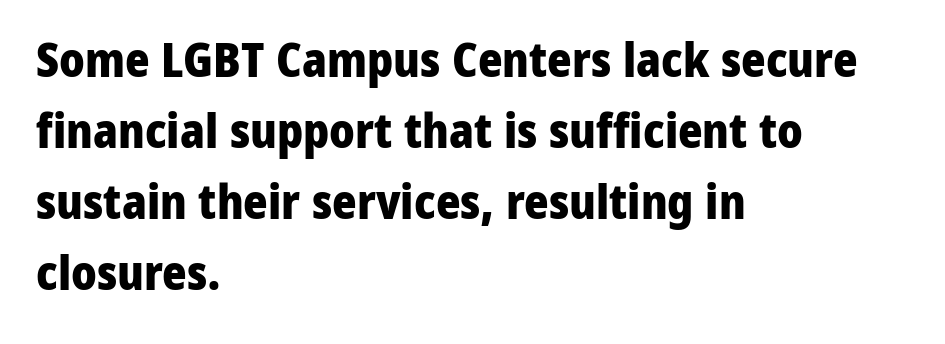
{"serif": "no", "italic": "no", "bold": "yes", "weight": "heavy", "width": "normal", "stroke_contrast": "low", "x_height": "medium", "monospaced": "no", "underline": "no", "align": "left", "line_spacing": "normal", "line_spacing_ratio": 1.51, "letter_spacing": "normal", "letter_spacing_em": 0.0, "glyph_px": 47}
